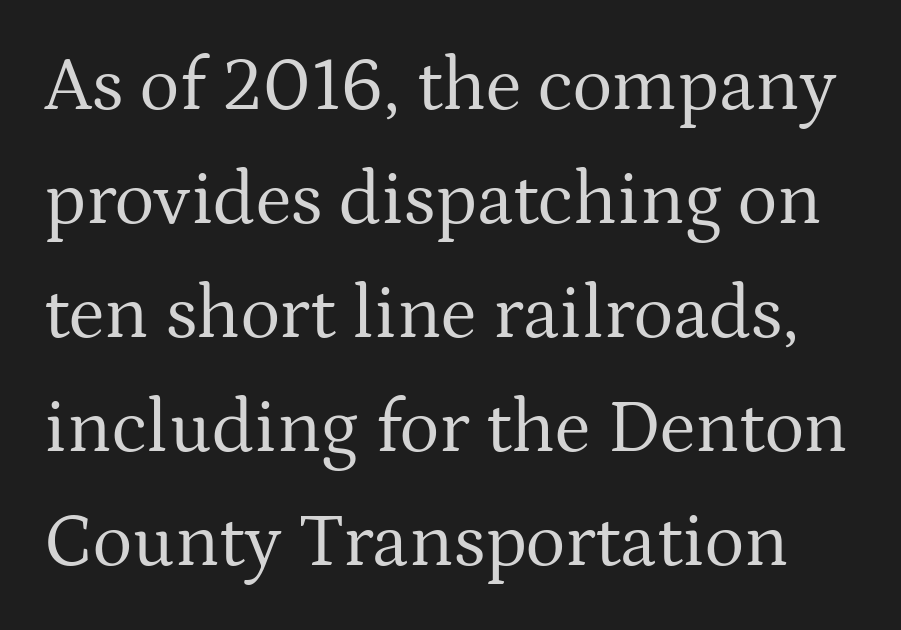
Every stem runs plumb, perpendicular to the baseline. Tracking value appears to be zero — textbook default spacing. The typesetting does not lean heavy: it is not bold. Leading matches the norm, producing a regular column.
